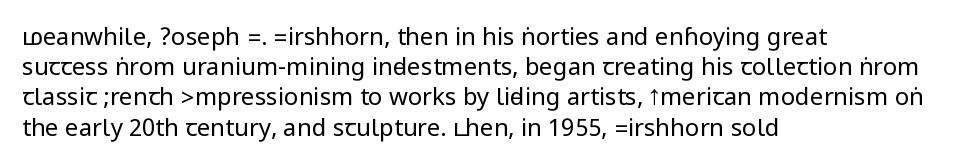
The weight would be labelled regular, book, light, or lighter still. Every stem runs plumb, perpendicular to the baseline. Descender tails drop into unmarked territory. One glance says typical: line gaps are just what's usual.
